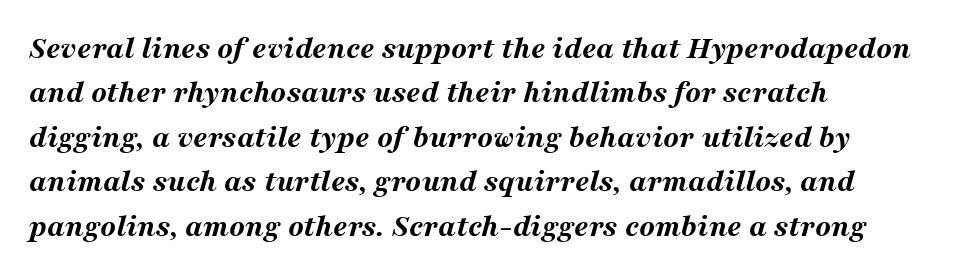
Q: Is the text bold? A: Yes.
Q: Is the text italic (slanted)? A: Yes, it leans right by about 16 degrees.
Q: Is the text underlined? A: No.
Q: How is the paragraph aligned? A: Left-aligned.
Q: Is the spacing between letters normal or unusually wide? A: Normal.
Q: Is the spacing between lines tight, normal or loose? A: Normal.
Q: Width (condensed, normal, or wide)? A: Wide.
Q: Stroke contrast? A: Medium.
Q: x-height? A: Medium.
Q: Monospaced? A: No.
